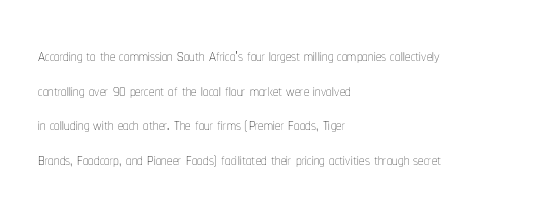
The image shows 22 px text type, upright; set left-aligned, normal line spacing (1.57x), normal letter spacing, not underlined.
